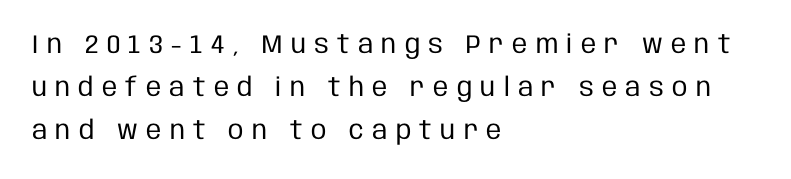
Q: Is the text bold? A: No.
Q: Is the text italic (slanted)? A: No, it is upright.
Q: Is the text underlined? A: No.
Q: How is the paragraph aligned? A: Left-aligned.
Q: Is the spacing between letters normal or unusually wide? A: Unusually wide.
Q: Is the spacing between lines tight, normal or loose? A: Normal.
